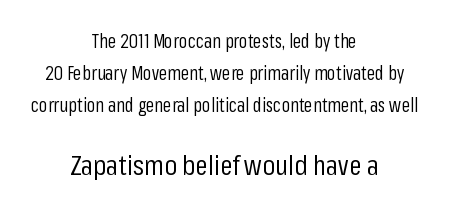
{"serif": "no", "italic": "no", "bold": "no", "weight": "regular", "width": "condensed", "stroke_contrast": "low", "x_height": "medium", "monospaced": "no", "underline": "no", "align": "center", "line_spacing": "normal", "line_spacing_ratio": 1.68, "letter_spacing": "normal", "letter_spacing_em": 0.0, "larger_block": "second", "size_ratio": 1.47, "glyph_px": 28}
